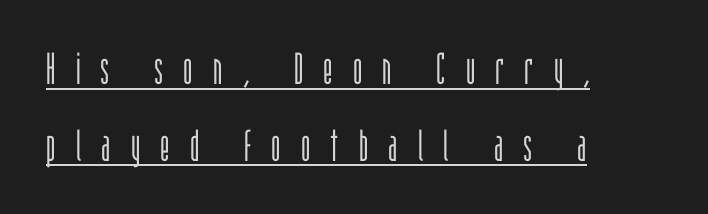
{"serif": "no", "italic": "no", "bold": "no", "weight": "light", "width": "condensed", "stroke_contrast": "low", "x_height": "large", "monospaced": "no", "underline": "yes", "align": "left", "line_spacing_ratio": 1.74, "letter_spacing": "wide", "letter_spacing_em": 0.46, "glyph_px": 44}
